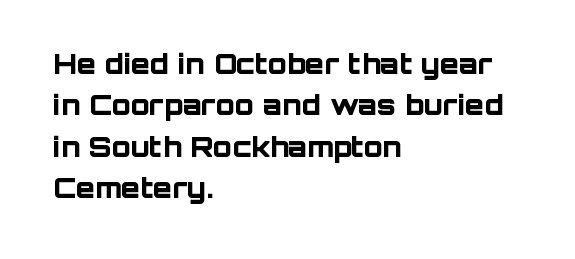
The rendering shows plain stroke endings on the letterforms — a sans-serif design. When letters stand straight like this, we call the style roman or upright. Nobody drew a line under any word here. The setting favours the left margin, as ordinary paragraphs usually do. Vertically, the passage feels balanced, rows spaced as you'd expect.
